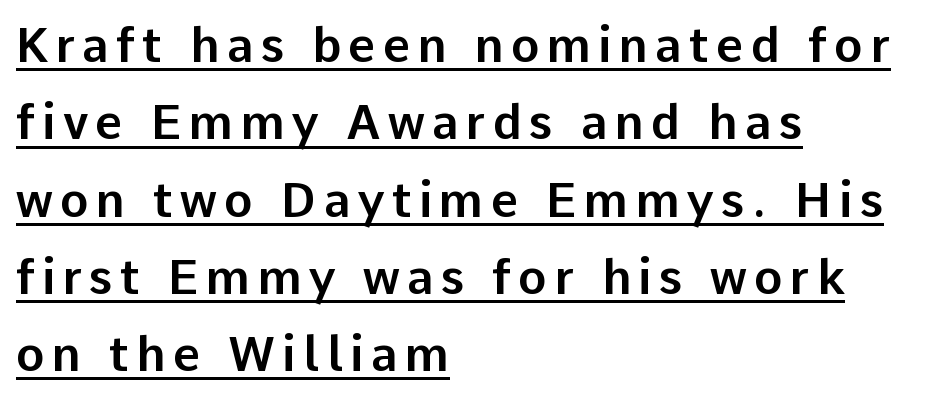
Notice how the stems are strictly vertical — no italics here. Does a line run under the words? Yes, clearly. This sample is left-justified, so line endings fall wherever the words run out. Horizontal bands of white between lines are of average thickness.
